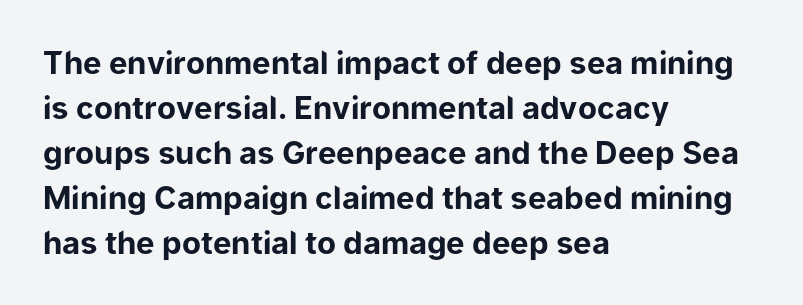
Q: Is the text bold? A: Yes.
Q: Is the text italic (slanted)? A: No, it is upright.
Q: Is the typeface a serif or a sans-serif typeface? A: Sans-serif.
Q: Is the text underlined? A: No.
Q: How is the paragraph aligned? A: Left-aligned.
Q: Is the spacing between letters normal or unusually wide? A: Normal.
Q: Is the spacing between lines tight, normal or loose? A: Normal.
Q: Width (condensed, normal, or wide)? A: Normal.
Q: Stroke contrast? A: Low.
Q: x-height? A: Medium.
Q: Monospaced? A: No.
